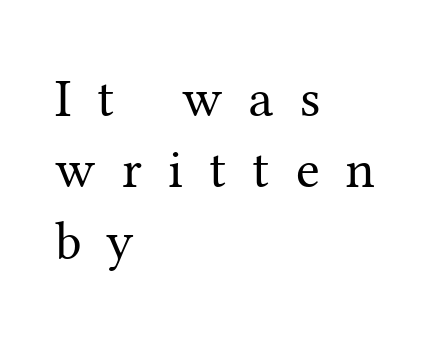
The image shows 54 px regular-weight serif type, upright; set left-aligned, normal line spacing (1.32x), unusually wide letter spacing (+0.48 em), not underlined; medium stroke contrast and a medium x-height.
